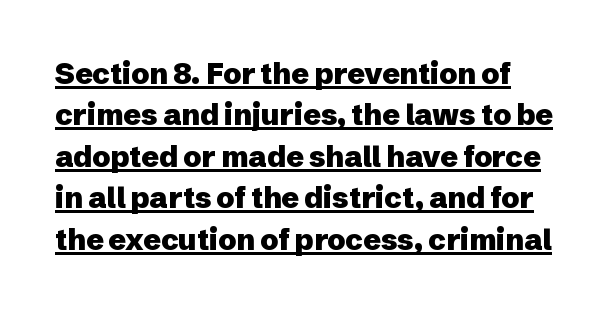
Strong, thick strokes mark this as bold type. It's the straight-up-and-down kind of type. Here the designer chose a conventional face with non-uniform glyph widths. Compared with typical paragraphs, the rows here are spaced about the same.
